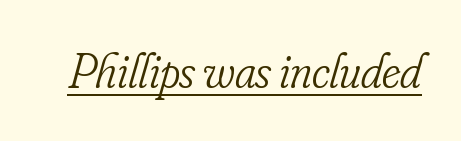
The image shows 49 px light, condensed serif type, italic (leaning right); set normal letter spacing, underlined; low stroke contrast and a small x-height.
